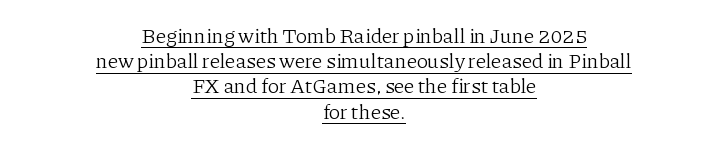
The image shows 21 px text type, upright; set centered, line spacing 1.2x, normal letter spacing, underlined.
